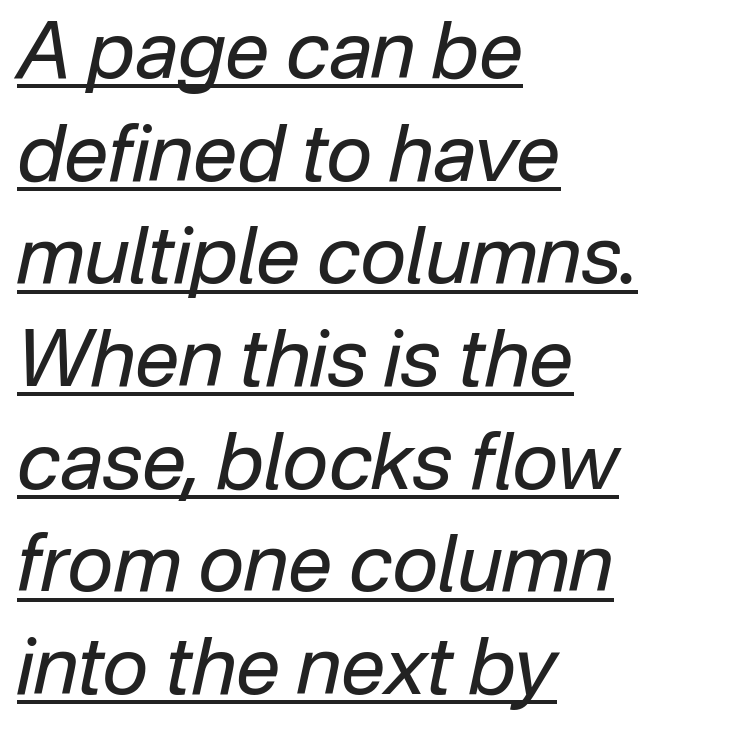
{"italic": "yes", "lean": "right", "slant_degrees": 12, "bold": "no", "weight": "regular", "width": "normal", "stroke_contrast": "low", "x_height": "medium", "monospaced": "no", "underline": "yes", "align": "left", "line_spacing": "normal", "line_spacing_ratio": 1.3, "letter_spacing": "normal", "letter_spacing_em": 0.0, "glyph_px": 79}
